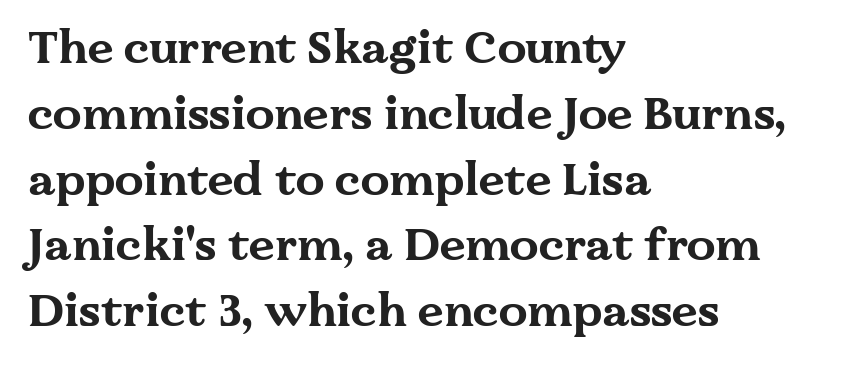
{"serif": "yes", "italic": "no", "bold": "yes", "weight": "bold", "width": "wide", "stroke_contrast": "medium", "x_height": "medium", "monospaced": "no", "underline": "no", "align": "left", "line_spacing": "normal", "line_spacing_ratio": 1.43, "letter_spacing": "normal", "letter_spacing_em": 0.0, "glyph_px": 46}
